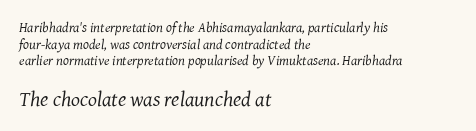
Standard letterfit; no display-style spreading of the glyphs. Slanted lettering throughout. Lines of text with bare space underneath. You get the small type first, then a jump to larger type. Weight: in the light-to-regular range. Where is the straight margin? On the left.
